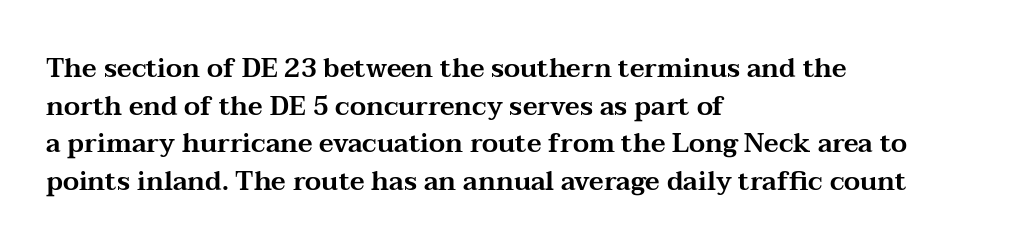
{"italic": "no", "underline": "no", "align": "left", "line_spacing": "normal", "line_spacing_ratio": 1.45, "letter_spacing": "normal", "letter_spacing_em": 0.0, "glyph_px": 26}
